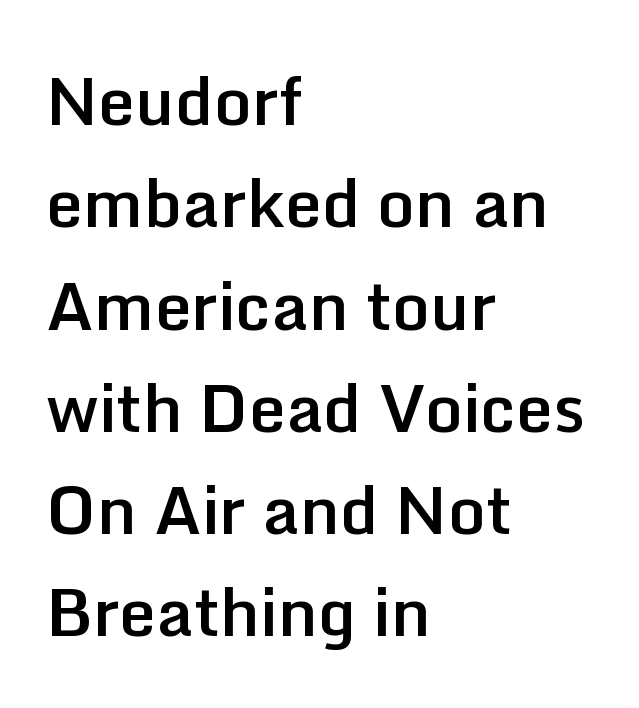
The image shows 66 px semibold sans-serif type, upright; set left-aligned, normal line spacing (1.55x), normal letter spacing, not underlined; low stroke contrast and a medium x-height.
